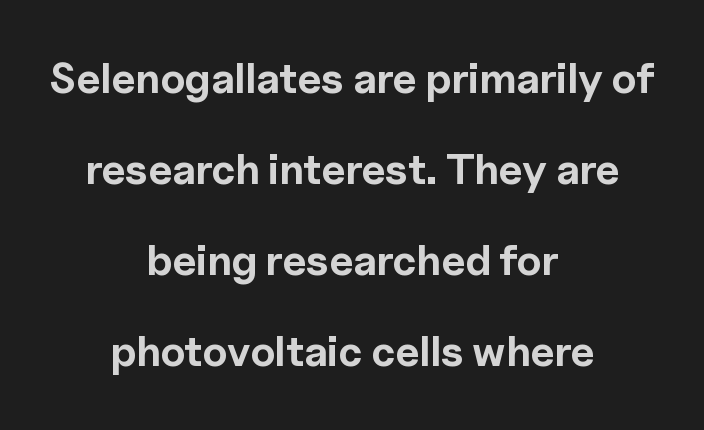
Honestly, the letter spacing is just normal — you wouldn't notice it. These lines are composed in type without serifs. In terms of leading, this rendering errs on the spacious side. The letters advance in unequal steps, a hallmark of proportional type. These words are printed bold, with thick strokes throughout. Has an underline been added? It has not.
